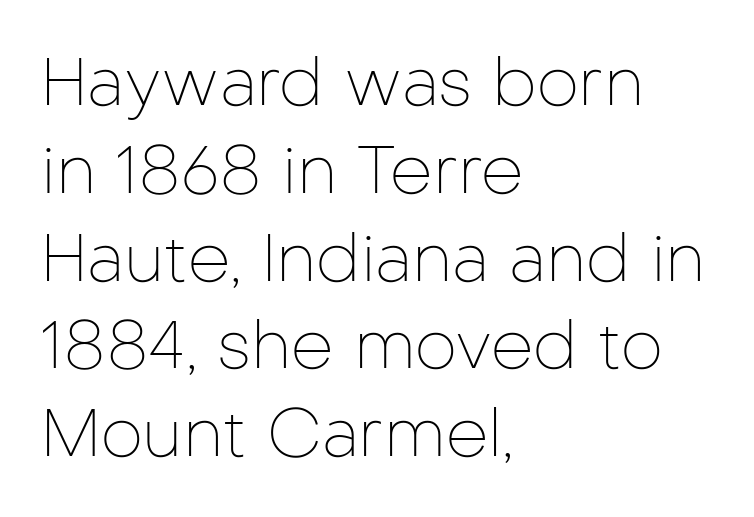
The image shows 67 px thin sans-serif type, upright; set left-aligned, normal line spacing (1.31x), normal letter spacing, not underlined; low stroke contrast and a medium x-height.
